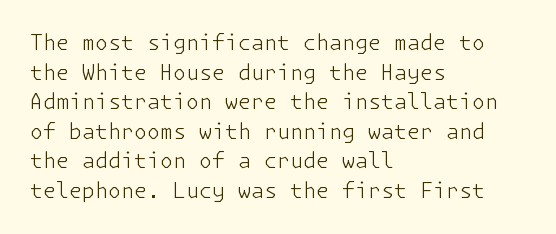
Q: Is the text bold? A: No.
Q: Is the text italic (slanted)? A: No, it is upright.
Q: Is the text underlined? A: No.
Q: How is the paragraph aligned? A: Left-aligned.
Q: Is the spacing between letters normal or unusually wide? A: Normal.
Q: Is the spacing between lines tight, normal or loose? A: Normal.
